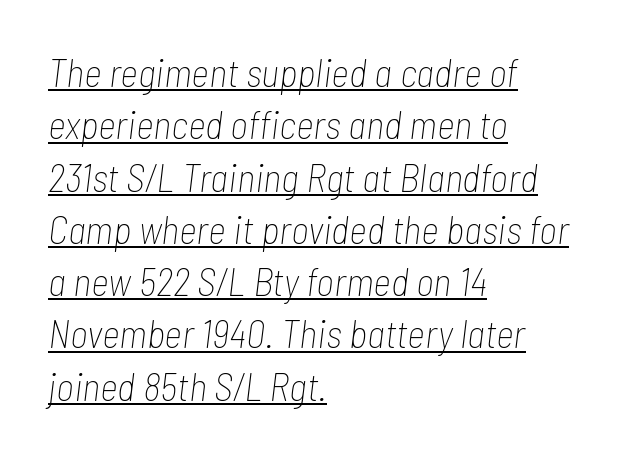
{"italic": "yes", "lean": "right", "slant_degrees": 7, "bold": "no", "weight": "thin", "width": "condensed", "stroke_contrast": "low", "x_height": "medium", "monospaced": "no", "underline": "yes", "align": "left", "line_spacing": "normal", "line_spacing_ratio": 1.34, "letter_spacing": "normal", "letter_spacing_em": 0.0, "glyph_px": 39}
